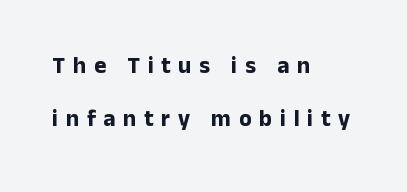
Q: Is the text bold? A: Yes.
Q: Is the text italic (slanted)? A: No, it is upright.
Q: Is the text underlined? A: No.
Q: How is the paragraph aligned? A: Left-aligned.
Q: Is the spacing between letters normal or unusually wide? A: Unusually wide.
Q: Is the spacing between lines tight, normal or loose? A: Loose.
